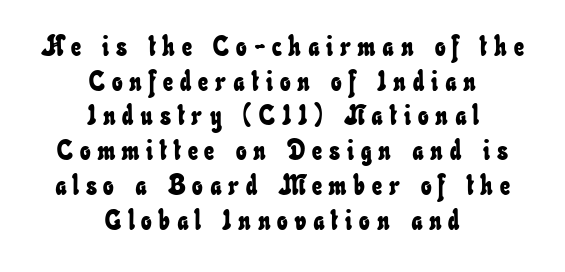
The image shows 28 px condensed type; set centered, line spacing 1.24x, unusually wide letter spacing (+0.25 em), not underlined; low stroke contrast and a small x-height.
